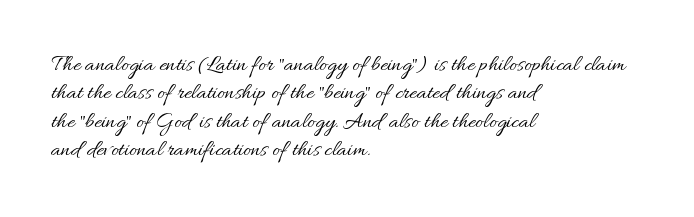
{"bold": "no", "underline": "no", "align": "left", "line_spacing_ratio": 1.23, "letter_spacing": "normal", "letter_spacing_em": 0.0, "glyph_px": 23}
